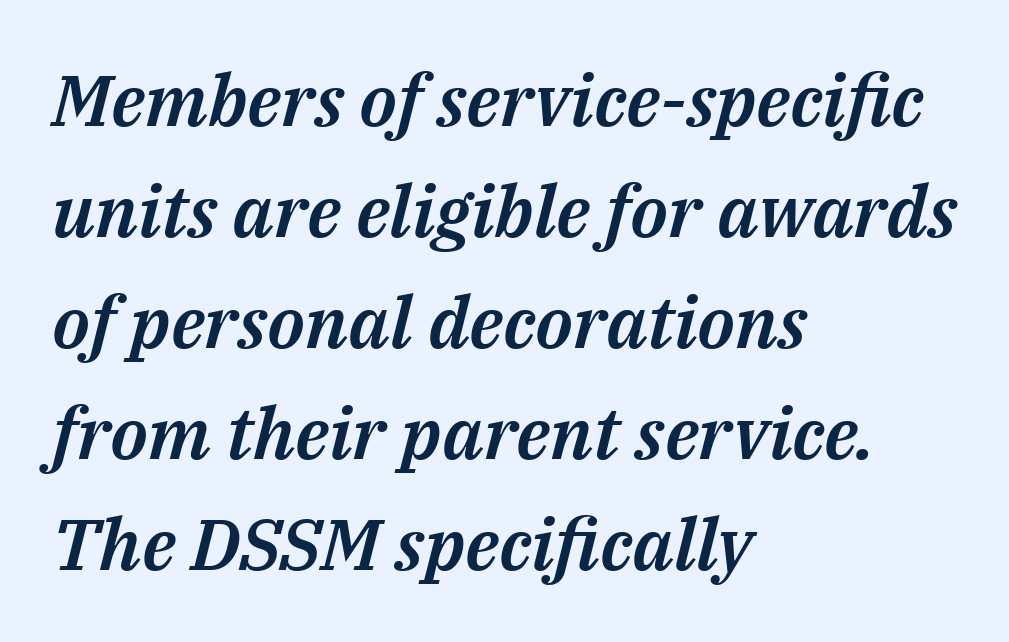
{"italic": "yes", "lean": "right", "slant_degrees": 14, "width": "normal", "stroke_contrast": "medium", "x_height": "medium", "monospaced": "no", "underline": "no", "align": "left", "line_spacing": "normal", "line_spacing_ratio": 1.54, "letter_spacing": "normal", "letter_spacing_em": 0.0, "glyph_px": 72}
